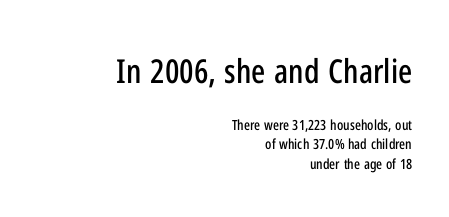
Here the designer chose a conventional face with non-uniform glyph widths. Size contrast runs from large at the top to small at the bottom. The rendering keeps characters at their native spacing. One glance says typical: line gaps are just what's usual. The typography opts for an upright posture over an oblique one.
